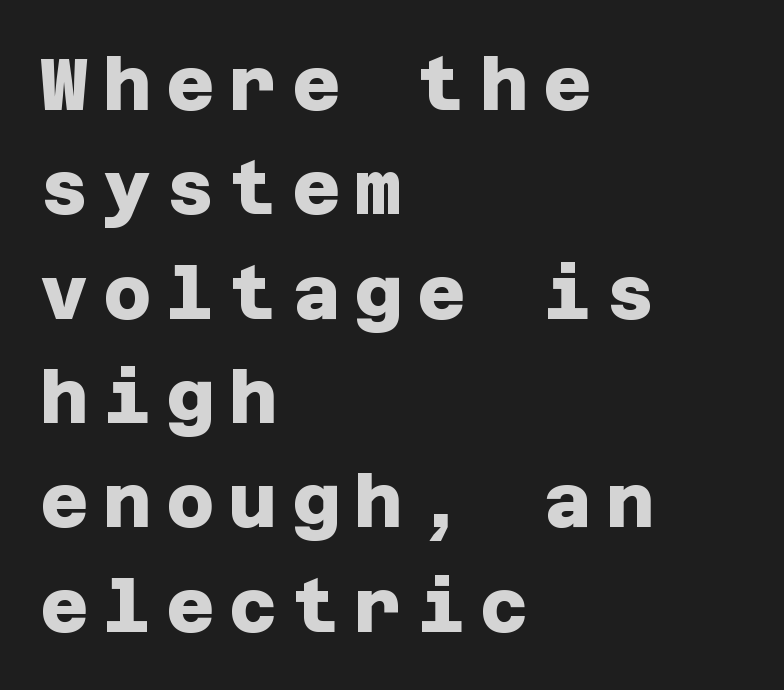
The image shows 74 px heavy sans-serif type; set left-aligned, normal line spacing (1.41x), unusually wide letter spacing (+0.2 em), not underlined; low stroke contrast and a large x-height.
